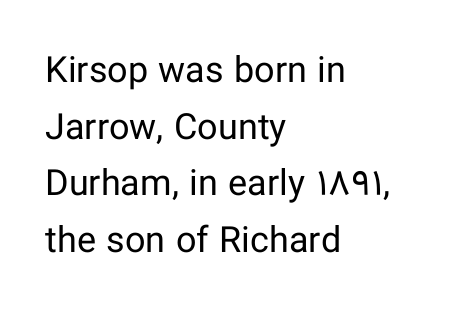
In CSS terms this would be text-align: left. Weight: in the light-to-regular range. Serifs: no, the terminals of the letterforms are clean. A typesetter would call this zero additional tracking. Descenders hang freely into open space. Normally led — the rows are evenly, conventionally spaced.
